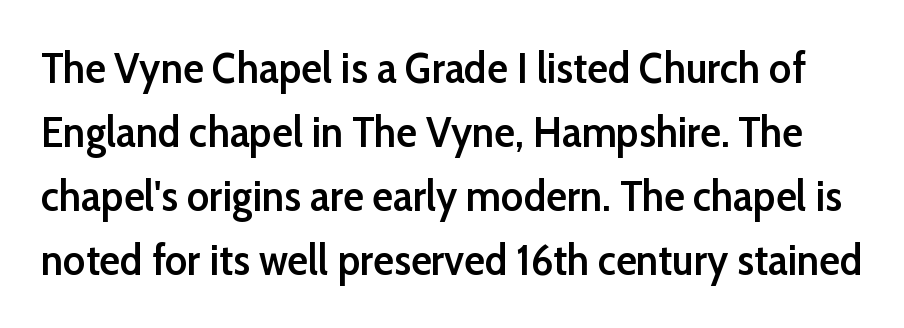
The sample has been set in demibold, a notch under bold. In terms of letterspacing, this is plain default setting. Line spacing here is normal. Italic: no, the glyphs are upright roman. Here the designer chose a conventional face with non-uniform glyph widths.
